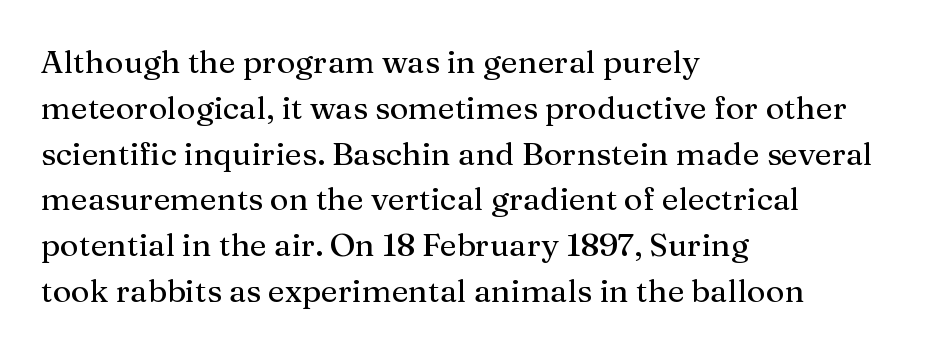
Designer's note — italics off, roman on. A typesetter would call this proportional, since set widths differ per character. Is the block centered? No — it sits flush against the left margin. Yep, those are serifs on the letters. The strip under each line holds only bare page.
